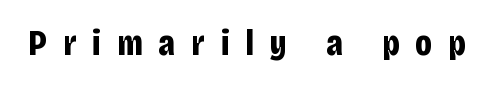
Q: Is the text bold? A: Yes.
Q: Is the text italic (slanted)? A: No, it is upright.
Q: Is the typeface a serif or a sans-serif typeface? A: Sans-serif.
Q: Is the text underlined? A: No.
Q: Is the spacing between letters normal or unusually wide? A: Unusually wide.
Q: Width (condensed, normal, or wide)? A: Condensed.
Q: Stroke contrast? A: Low.
Q: x-height? A: Large.
Q: Monospaced? A: No.
